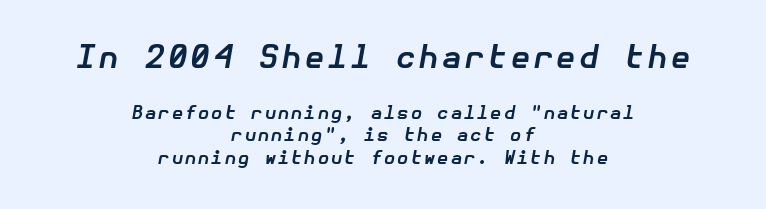
You can tell it's italic because the verticals aren't actually vertical. What weight is shown? A full bold with thick strokes. The space between consecutive lines is moderate. The area under the type is left untouched. Whoever set this made the first block the dominant, larger element.
